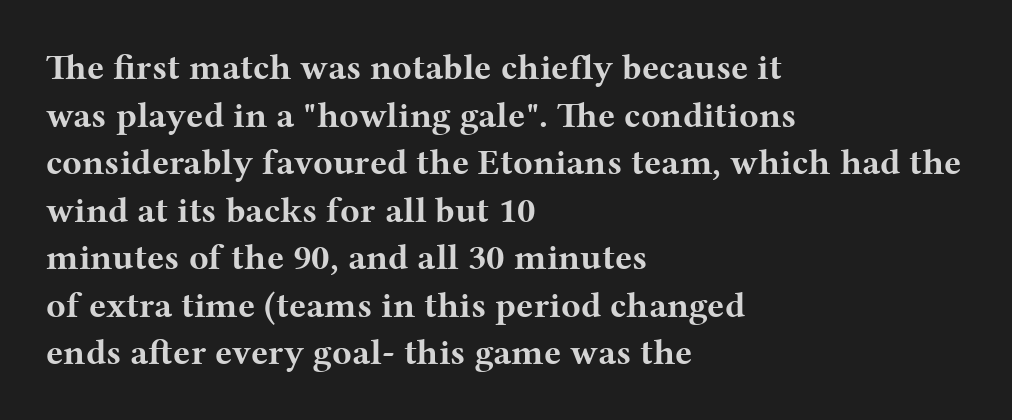
{"serif": "yes", "italic": "no", "bold": "yes", "weight": "bold", "width": "wide", "stroke_contrast": "medium", "x_height": "medium", "monospaced": "no", "underline": "no", "align": "left", "line_spacing": "normal", "line_spacing_ratio": 1.32, "letter_spacing": "normal", "letter_spacing_em": 0.0, "glyph_px": 36}
